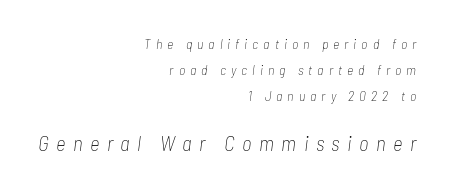
Q: Is the text bold? A: No.
Q: Is the text italic (slanted)? A: Yes, it leans right by about 7 degrees.
Q: Is the text underlined? A: No.
Q: How is the paragraph aligned? A: Right-aligned.
Q: Is the spacing between letters normal or unusually wide? A: Unusually wide.
Q: Which block of text is set in a larger size, the first (top) or the second (bottom)? A: The second (bottom) one.
